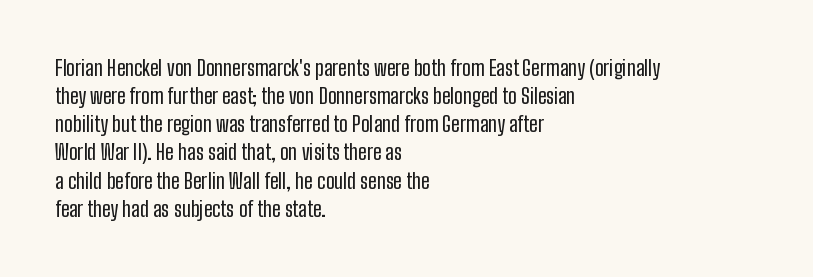
The image shows 21 px text type, upright; set left-aligned, normal line spacing (1.34x), normal letter spacing, not underlined.
